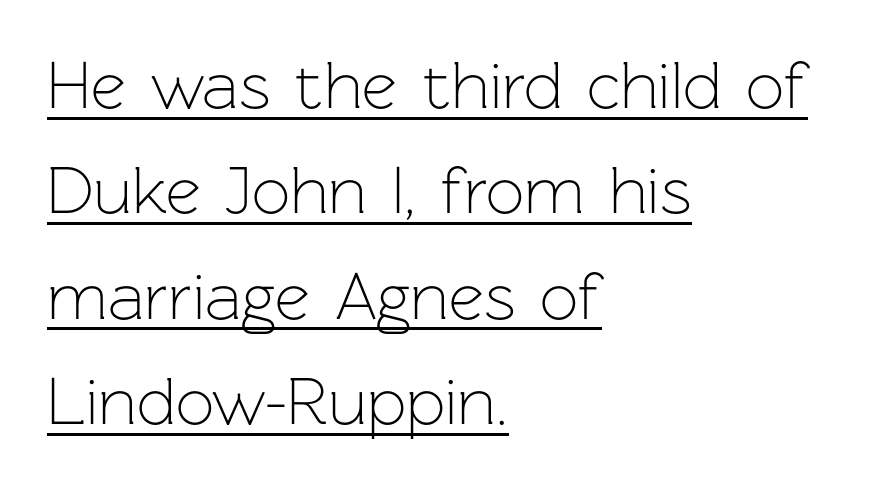
Character widths vary here, with narrow letters taking less room than wide ones. The designer left line spacing at the default. This sample uses plain, unmodified letter spacing. Is this a sans? Yes — the strokes have no serifs. The weight tops out at a normal text grade. This sample uses an upright cut, with every glyph sitting square on the baseline.
